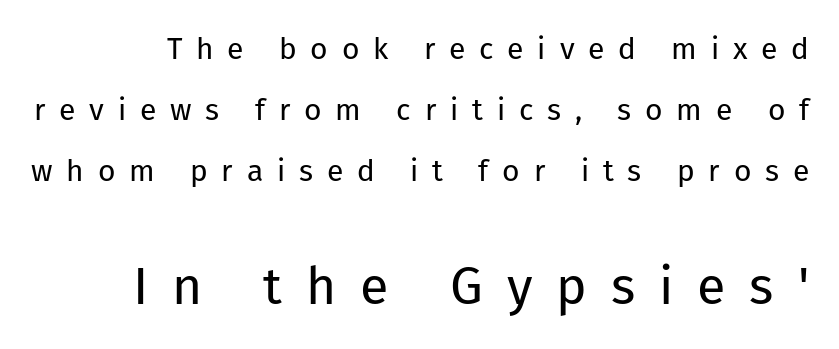
Here the designer chose a conventional face with non-uniform glyph widths. Leading: increased. The font family rendered here belongs to the sans-serif group. Descenders hang freely into open space.
